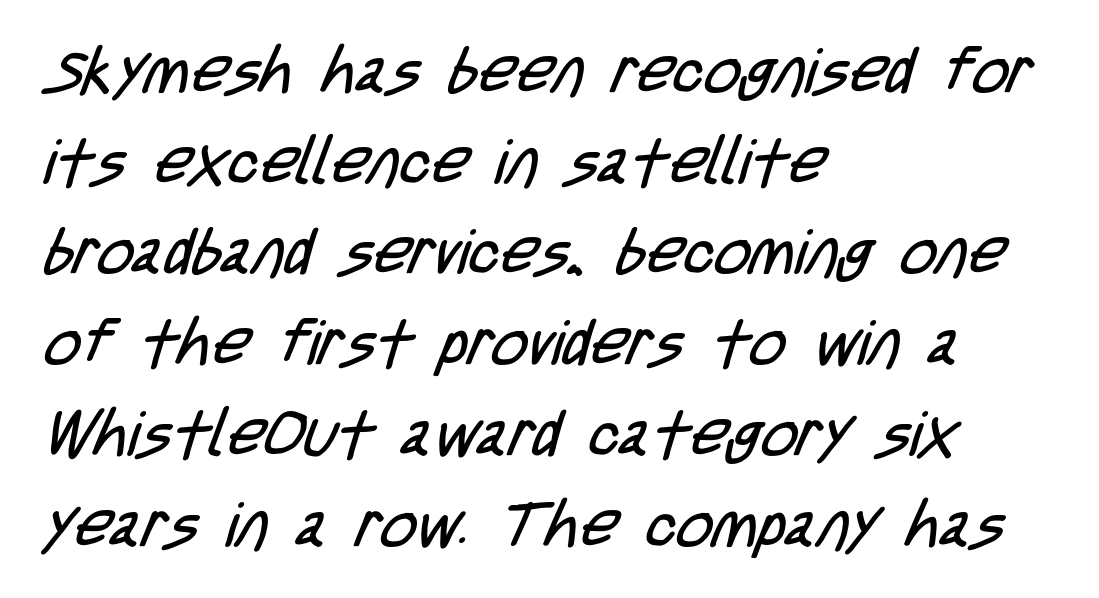
{"serif": "no", "bold": "no", "weight": "regular", "width": "condensed", "stroke_contrast": "low", "x_height": "large", "monospaced": "no", "underline": "no", "align": "left", "line_spacing": "normal", "line_spacing_ratio": 1.44, "letter_spacing": "normal", "letter_spacing_em": 0.0, "glyph_px": 63}
